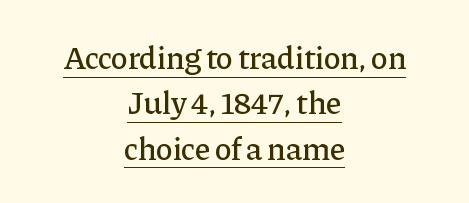
Q: Is the text italic (slanted)? A: No, it is upright.
Q: Is the typeface a serif or a sans-serif typeface? A: Serif.
Q: Is the text underlined? A: Yes.
Q: How is the paragraph aligned? A: Centered.
Q: Is the spacing between letters normal or unusually wide? A: Normal.
Q: Is the spacing between lines tight, normal or loose? A: Normal.
Q: Width (condensed, normal, or wide)? A: Normal.
Q: Stroke contrast? A: Low.
Q: x-height? A: Medium.
Q: Monospaced? A: No.
